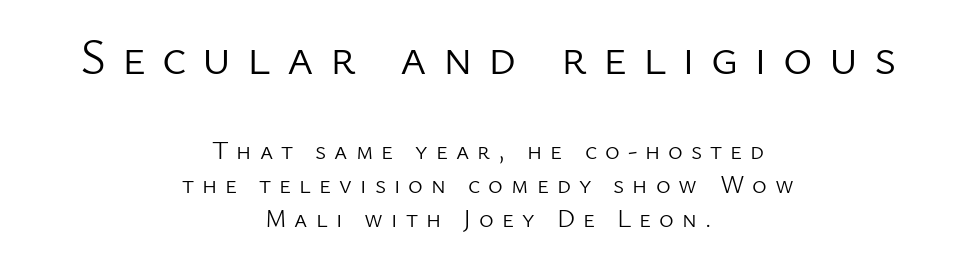
Q: Is the text bold? A: No.
Q: Is the text italic (slanted)? A: No, it is upright.
Q: Is the typeface a serif or a sans-serif typeface? A: Sans-serif.
Q: Is the text underlined? A: No.
Q: How is the paragraph aligned? A: Centered.
Q: Is the spacing between letters normal or unusually wide? A: Unusually wide.
Q: Is the spacing between lines tight, normal or loose? A: Normal.
Q: Which block of text is set in a larger size, the first (top) or the second (bottom)? A: The first (top) one.
Q: Width (condensed, normal, or wide)? A: Normal.
Q: Stroke contrast? A: Low.
Q: x-height? A: Medium.
Q: Monospaced? A: No.
